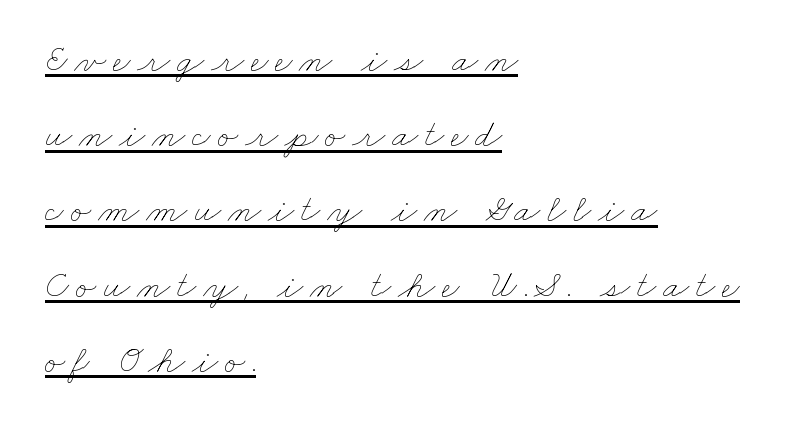
{"bold": "no", "weight": "thin", "width": "wide", "stroke_contrast": "low", "x_height": "small", "monospaced": "no", "underline": "yes", "align": "left", "line_spacing": "loose", "line_spacing_ratio": 1.98, "glyph_px": 38}
